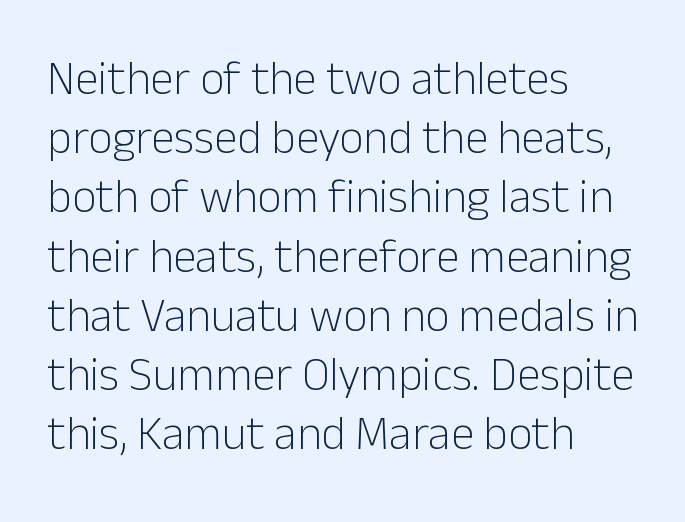
{"serif": "no", "italic": "no", "bold": "no", "weight": "light", "width": "normal", "stroke_contrast": "low", "x_height": "medium", "monospaced": "no", "underline": "no", "align": "left", "line_spacing": "normal", "line_spacing_ratio": 1.26, "letter_spacing": "normal", "letter_spacing_em": 0.0, "glyph_px": 47}
